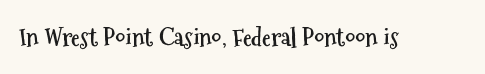
Q: Is the text bold? A: Yes.
Q: Is the text italic (slanted)? A: No, it is upright.
Q: Is the text underlined? A: No.
Q: Is the spacing between letters normal or unusually wide? A: Normal.
